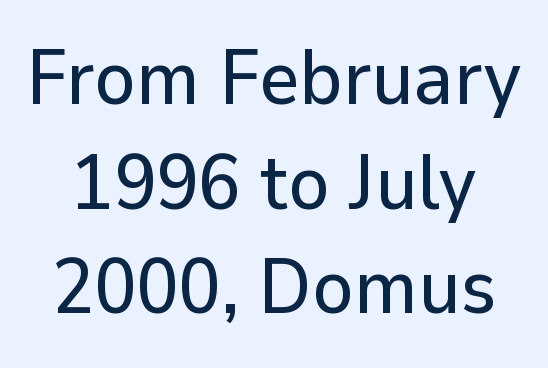
Q: Is the text italic (slanted)? A: No, it is upright.
Q: Is the typeface a serif or a sans-serif typeface? A: Sans-serif.
Q: Is the text underlined? A: No.
Q: Is the spacing between letters normal or unusually wide? A: Normal.
Q: Is the spacing between lines tight, normal or loose? A: Normal.
Q: Width (condensed, normal, or wide)? A: Normal.
Q: Stroke contrast? A: Low.
Q: x-height? A: Medium.
Q: Monospaced? A: No.
